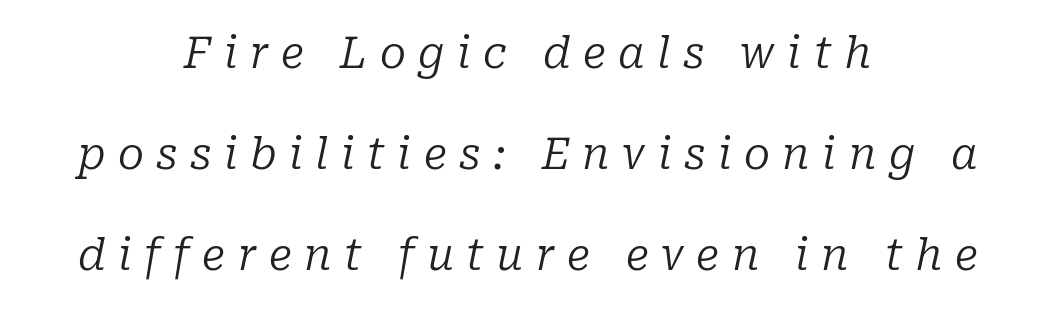
Q: Is the text bold? A: No.
Q: Is the text italic (slanted)? A: Yes, it leans right by about 10 degrees.
Q: Is the typeface a serif or a sans-serif typeface? A: Serif.
Q: Is the text underlined? A: No.
Q: How is the paragraph aligned? A: Centered.
Q: Is the spacing between letters normal or unusually wide? A: Unusually wide.
Q: Is the spacing between lines tight, normal or loose? A: Loose.
Q: Width (condensed, normal, or wide)? A: Normal.
Q: Stroke contrast? A: Low.
Q: x-height? A: Medium.
Q: Monospaced? A: No.
